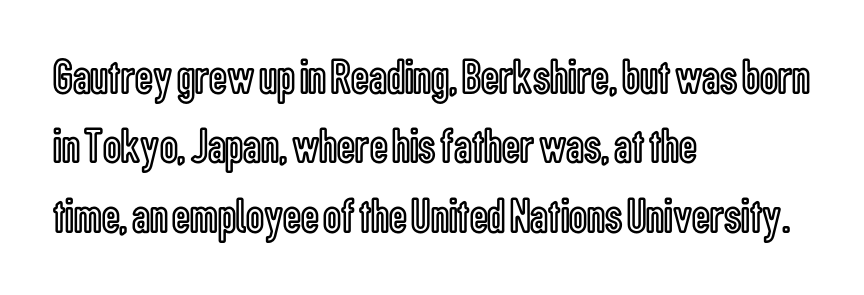
The image shows 50 px condensed type, upright; set left-aligned, normal line spacing (1.39x), normal letter spacing, not underlined; a medium x-height.
